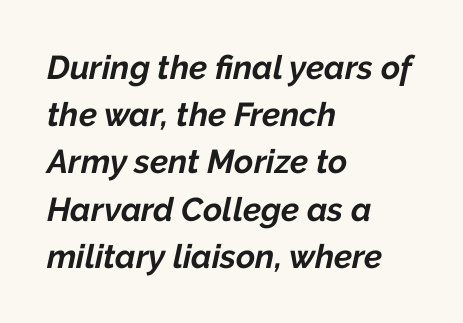
Q: Is the text bold? A: Yes.
Q: Is the text italic (slanted)? A: Yes, it leans right by about 12 degrees.
Q: Is the text underlined? A: No.
Q: How is the paragraph aligned? A: Left-aligned.
Q: Is the spacing between letters normal or unusually wide? A: Normal.
Q: Is the spacing between lines tight, normal or loose? A: Normal.
Q: Width (condensed, normal, or wide)? A: Normal.
Q: Stroke contrast? A: Low.
Q: x-height? A: Medium.
Q: Monospaced? A: No.
